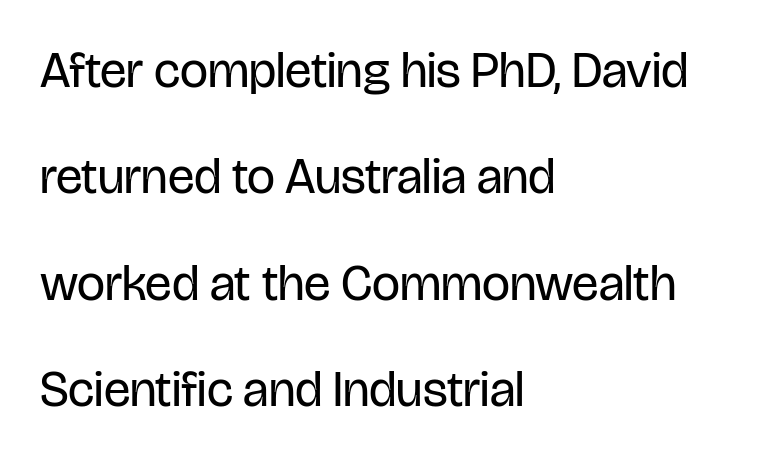
Q: Is the text bold? A: No.
Q: Is the text italic (slanted)? A: No, it is upright.
Q: Is the typeface a serif or a sans-serif typeface? A: Sans-serif.
Q: Is the text underlined? A: No.
Q: How is the paragraph aligned? A: Left-aligned.
Q: Is the spacing between letters normal or unusually wide? A: Normal.
Q: Is the spacing between lines tight, normal or loose? A: Loose.
Q: Width (condensed, normal, or wide)? A: Condensed.
Q: Stroke contrast? A: Low.
Q: x-height? A: Large.
Q: Monospaced? A: No.
